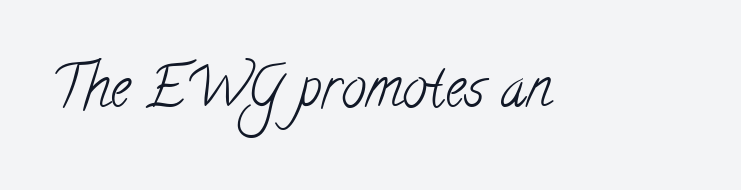
The image shows 56 px light, condensed serif type; set normal letter spacing, not underlined; low stroke contrast and a small x-height.
